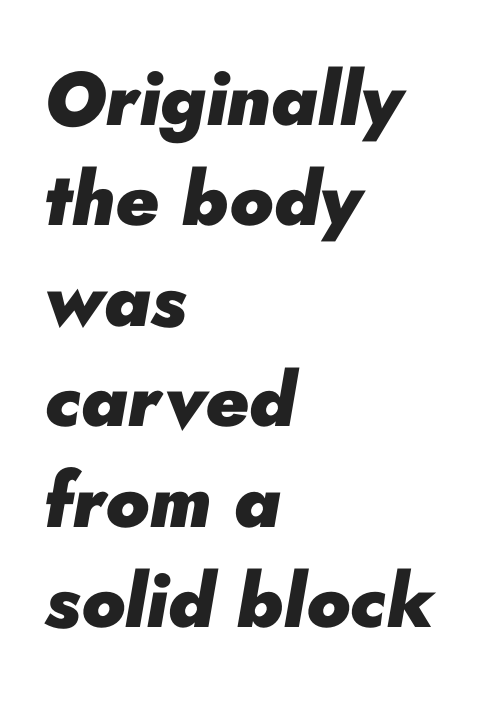
The image shows 75 px heavy type, italic (leaning right); set left-aligned, normal line spacing (1.34x), normal letter spacing, not underlined; low stroke contrast and a small x-height.
